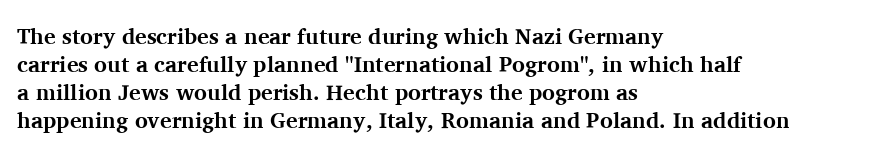
The passage is arranged the way most books set body copy — flush left. No word sits above an underline. Nobody touched the tracking dial on this one. Stroke thickness is high; the sample reads as a true bold.
